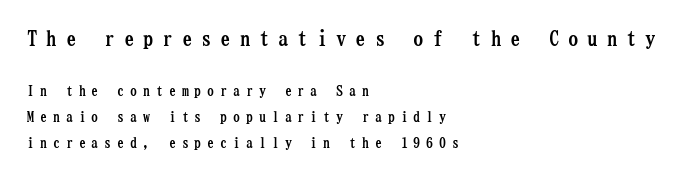
Notice how the passage keeps a crisp vertical edge on the left only. In terms of posture, this sample is upright. Typesetter's note: full bold, strokes at maximum text heaviness. Honestly, there is no underline to notice here at all. A typesetter would call this heavily tracked-out type.
